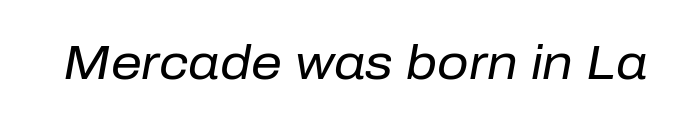
The image shows 49 px regular-weight type, italic (leaning right); set normal letter spacing, not underlined; low stroke contrast and a medium x-height.
